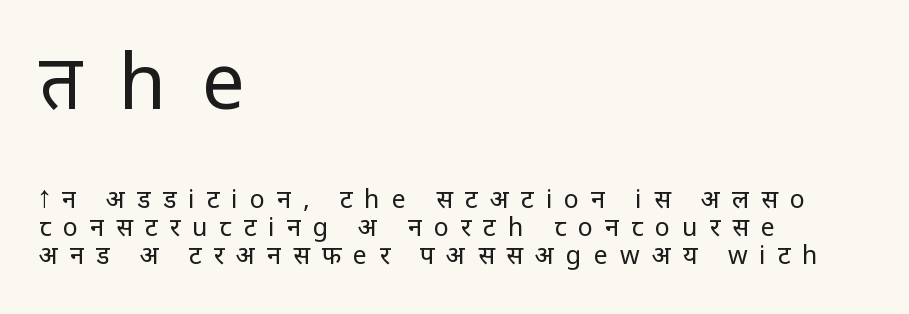
{"serif": "no", "italic": "no", "bold": "no", "weight": "regular", "width": "normal", "stroke_contrast": "low", "x_height": "large", "monospaced": "no", "underline": "no", "align": "left", "line_spacing": "tight", "line_spacing_ratio": 1.12, "letter_spacing": "wide", "letter_spacing_em": 0.48, "larger_block": "first", "size_ratio": 3.04, "glyph_px": 76}
